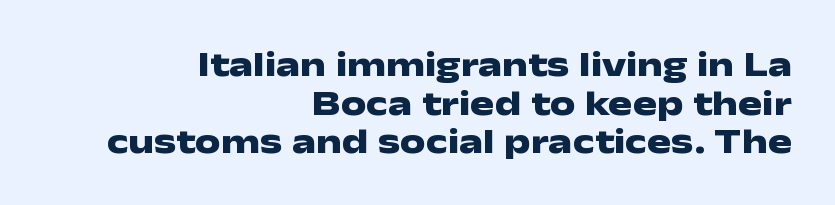
Q: Is the text bold? A: Yes.
Q: Is the text italic (slanted)? A: No, it is upright.
Q: Is the typeface a serif or a sans-serif typeface? A: Sans-serif.
Q: Is the text underlined? A: No.
Q: How is the paragraph aligned? A: Right-aligned.
Q: Is the spacing between letters normal or unusually wide? A: Normal.
Q: Is the spacing between lines tight, normal or loose? A: Tight.
Q: Width (condensed, normal, or wide)? A: Wide.
Q: Stroke contrast? A: Low.
Q: x-height? A: Medium.
Q: Monospaced? A: No.
